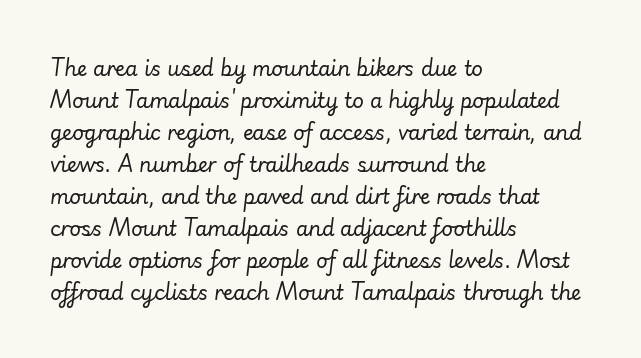
{"italic": "yes", "lean": "right", "slant_degrees": 7, "bold": "no", "underline": "no", "align": "left", "line_spacing": "normal", "line_spacing_ratio": 1.6, "letter_spacing": "normal", "letter_spacing_em": 0.0, "glyph_px": 20}
